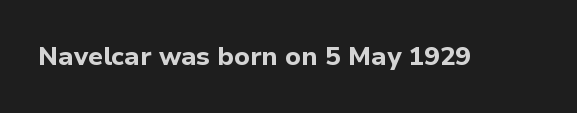
{"italic": "no", "bold": "yes", "underline": "no", "letter_spacing": "normal", "letter_spacing_em": 0.0, "glyph_px": 26}
